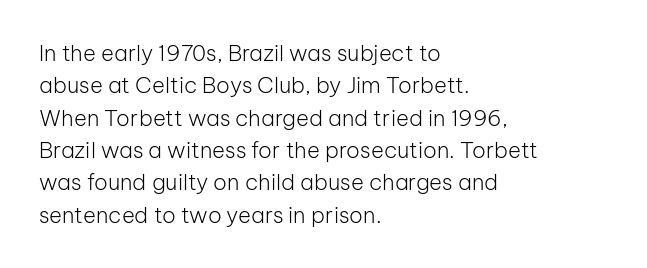
{"italic": "no", "bold": "no", "underline": "no", "align": "left", "line_spacing": "normal", "line_spacing_ratio": 1.47, "letter_spacing": "normal", "letter_spacing_em": 0.0, "glyph_px": 22}
